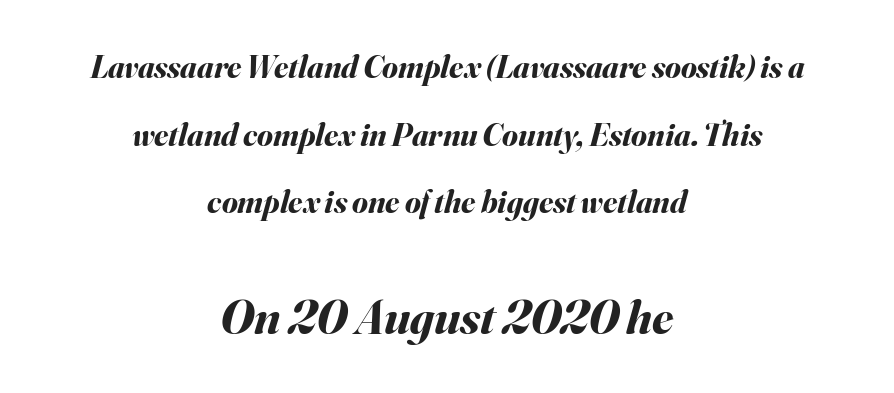
Q: Is the text bold? A: Yes.
Q: Is the text italic (slanted)? A: Yes, it leans right by about 16 degrees.
Q: Is the text underlined? A: No.
Q: How is the paragraph aligned? A: Centered.
Q: Is the spacing between letters normal or unusually wide? A: Normal.
Q: Is the spacing between lines tight, normal or loose? A: Loose.
Q: Which block of text is set in a larger size, the first (top) or the second (bottom)? A: The second (bottom) one.
Q: Width (condensed, normal, or wide)? A: Normal.
Q: Stroke contrast? A: Medium.
Q: x-height? A: Small.
Q: Monospaced? A: No.
